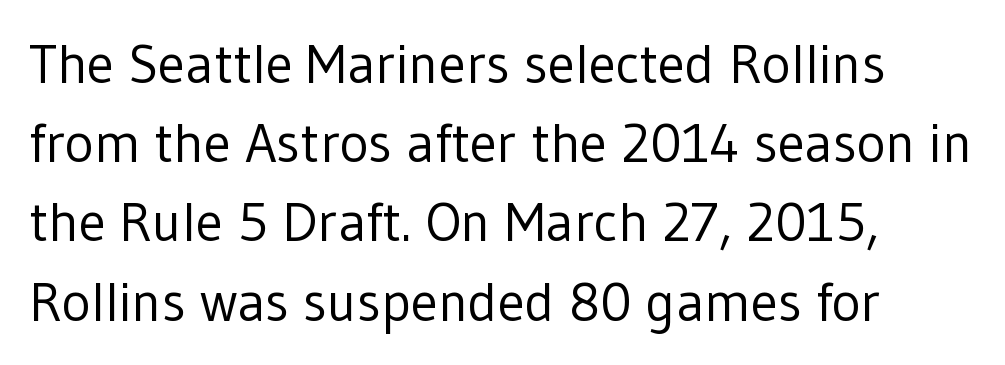
{"serif": "no", "italic": "no", "bold": "no", "weight": "regular", "width": "normal", "stroke_contrast": "low", "x_height": "medium", "monospaced": "no", "underline": "no", "align": "left", "line_spacing": "normal", "line_spacing_ratio": 1.44, "letter_spacing": "normal", "letter_spacing_em": 0.0, "glyph_px": 55}
